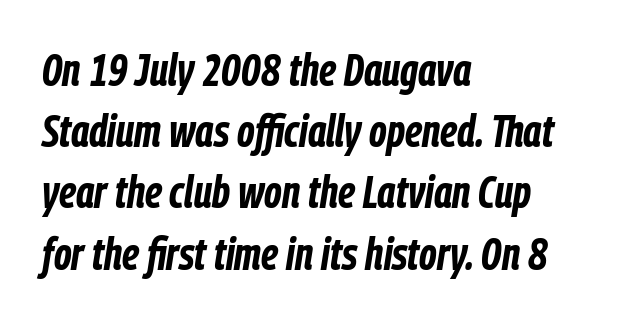
The image shows 45 px bold, condensed type, italic (leaning right); set left-aligned, normal line spacing (1.36x), normal letter spacing, not underlined; low stroke contrast and a medium x-height.
